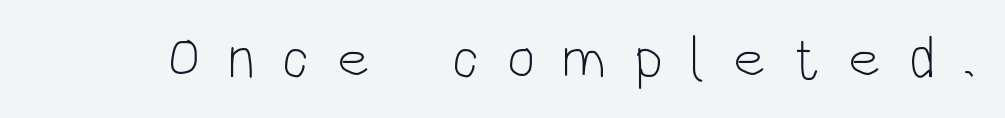
The image shows 60 px light, condensed sans-serif type, upright; set unusually wide letter spacing (+0.46 em), not underlined; low stroke contrast and a large x-height.
